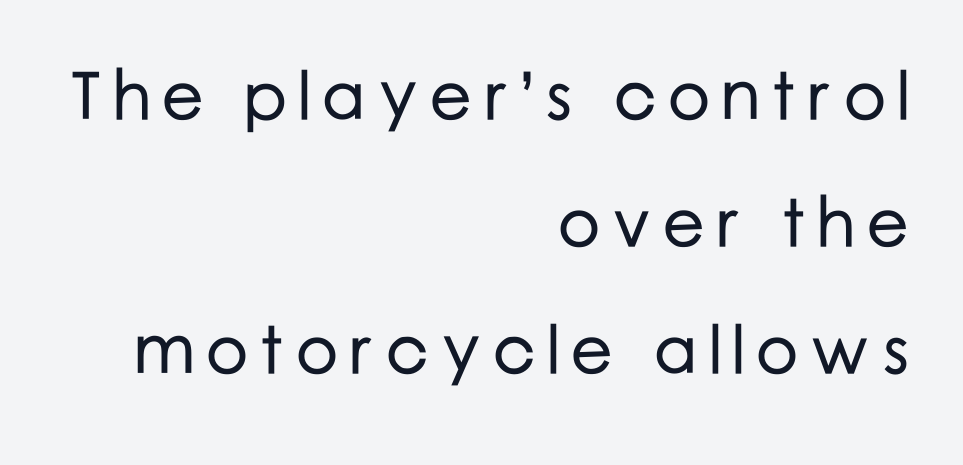
The image shows 68 px sans-serif type, upright; set right-aligned, line spacing 1.87x, not underlined; low stroke contrast and a medium x-height.
